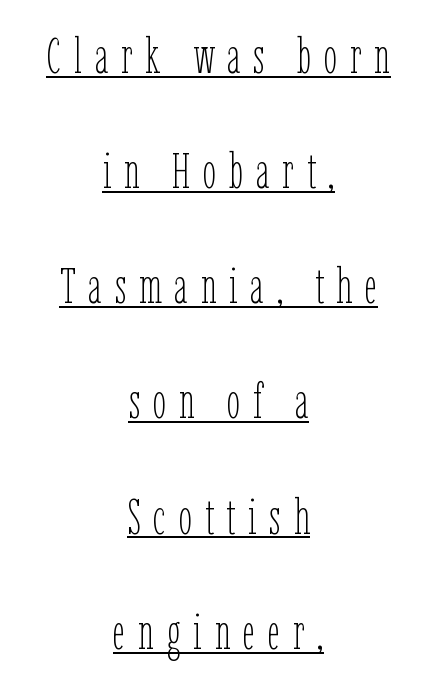
The image shows 49 px thin, condensed type, upright; set centered, loose line spacing (2.35x), unusually wide letter spacing (+0.26 em), underlined; low stroke contrast and a medium x-height.
